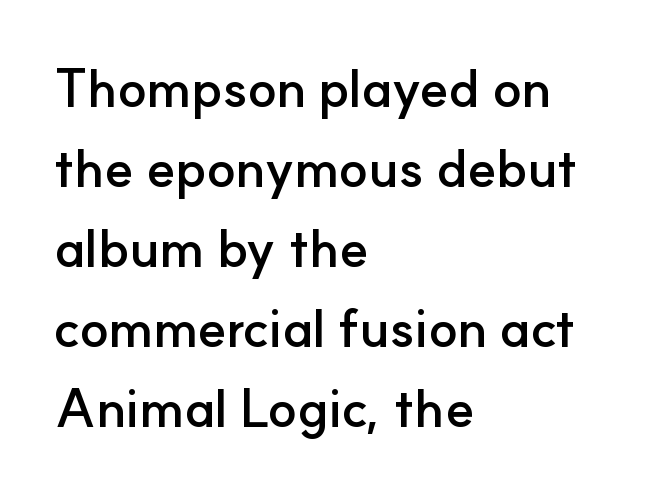
The image shows 53 px semibold sans-serif type, upright; set left-aligned, normal line spacing (1.51x), normal letter spacing, not underlined; low stroke contrast and a small x-height.
